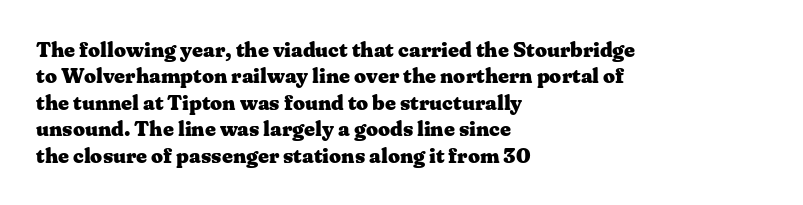
Q: Is the text bold? A: Yes.
Q: Is the text italic (slanted)? A: No, it is upright.
Q: Is the text underlined? A: No.
Q: How is the paragraph aligned? A: Left-aligned.
Q: Is the spacing between letters normal or unusually wide? A: Normal.
Q: Is the spacing between lines tight, normal or loose? A: Normal.
